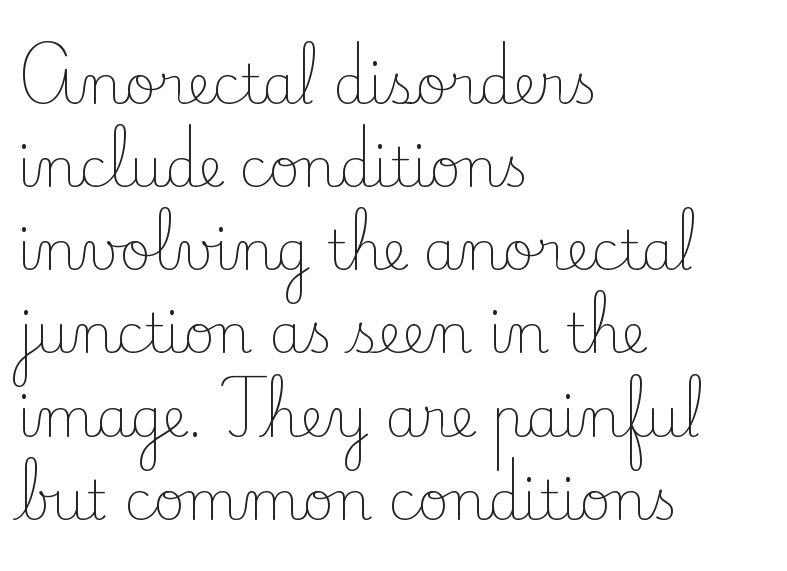
Q: Is the text bold? A: No.
Q: Is the text italic (slanted)? A: No, it is upright.
Q: Is the typeface a serif or a sans-serif typeface? A: Serif.
Q: Is the text underlined? A: No.
Q: How is the paragraph aligned? A: Left-aligned.
Q: Is the spacing between letters normal or unusually wide? A: Normal.
Q: Is the spacing between lines tight, normal or loose? A: Normal.
Q: Width (condensed, normal, or wide)? A: Normal.
Q: Stroke contrast? A: Low.
Q: x-height? A: Small.
Q: Monospaced? A: No.
